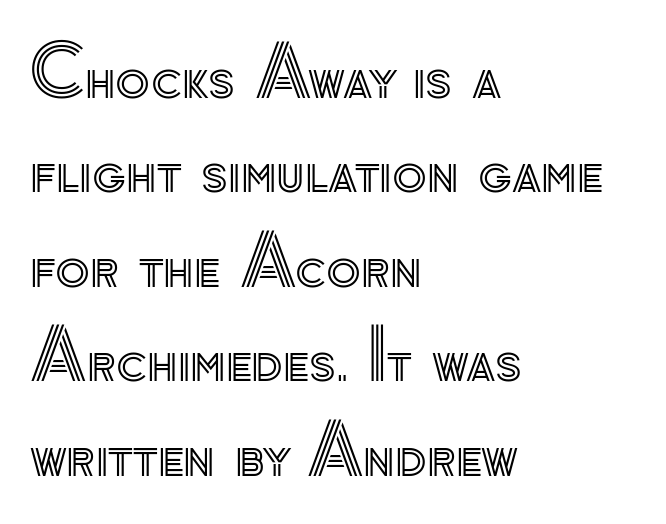
{"italic": "no", "width": "normal", "x_height": "small", "monospaced": "no", "underline": "no", "align": "left", "line_spacing": "normal", "line_spacing_ratio": 1.33, "letter_spacing": "normal", "letter_spacing_em": 0.0, "glyph_px": 71}
